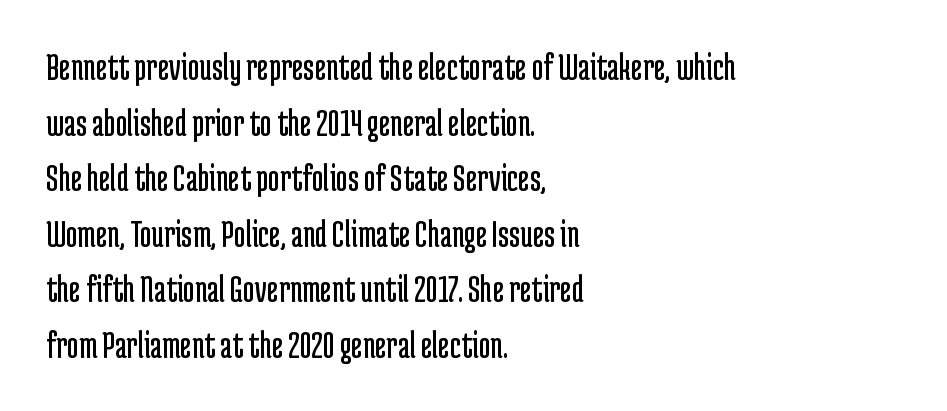
Type style note: lacks serifs. The leading is moderate, giving the passage an even texture. A bare baseline throughout the passage. Italic: no, the glyphs are upright roman. Heaviness? Minimal to ordinary, like unemphasized prose.
